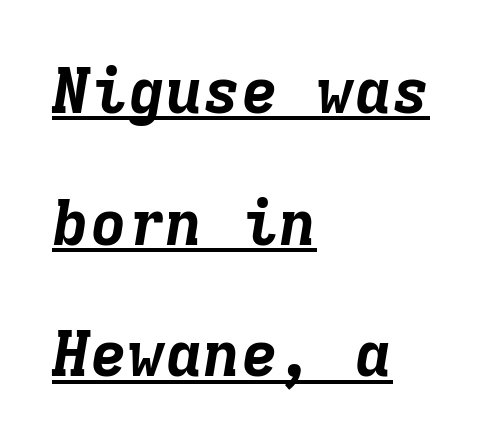
These lines are set flush left with a ragged right edge. Emphasis-style slanted type is in use. The passage shown stacks its lines with a broad gap. Underlined type. These lines carry a lot of weight — the face is fully bold.
